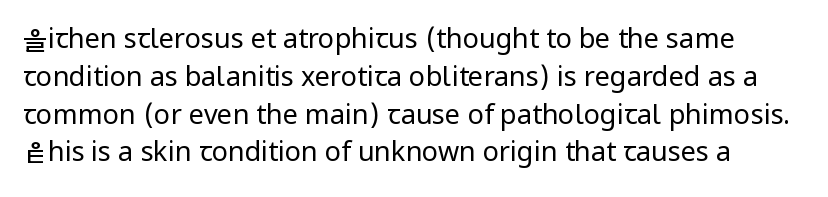
Q: Is the text bold? A: No.
Q: Is the text italic (slanted)? A: No, it is upright.
Q: Is the text underlined? A: No.
Q: Is the spacing between letters normal or unusually wide? A: Normal.
Q: Is the spacing between lines tight, normal or loose? A: Normal.
